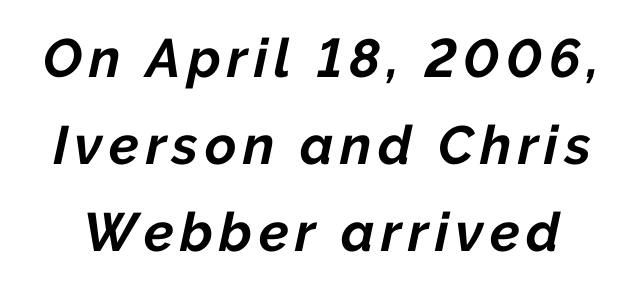
These lines are rendered in a variable-pitch font. Check the space under the baseline: it is left empty. Caption: bold face, heavy strokes. A typesetter would mark this as italic. Students, observe: this is what conventionally led text looks like.
